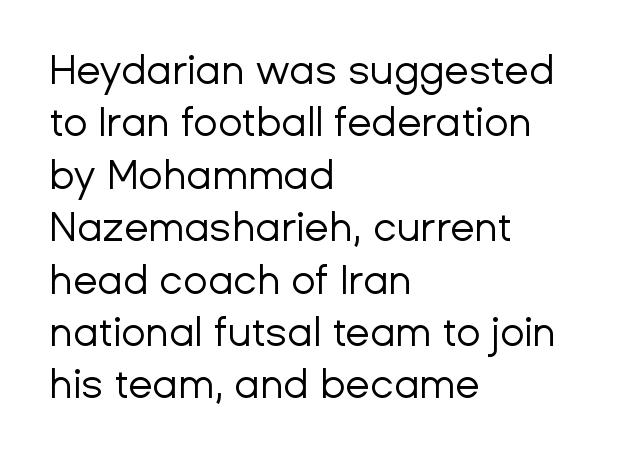
{"serif": "no", "italic": "no", "bold": "no", "weight": "regular", "width": "normal", "stroke_contrast": "low", "x_height": "medium", "monospaced": "no", "underline": "no", "align": "left", "line_spacing": "normal", "line_spacing_ratio": 1.31, "letter_spacing": "normal", "letter_spacing_em": 0.0, "glyph_px": 40}
